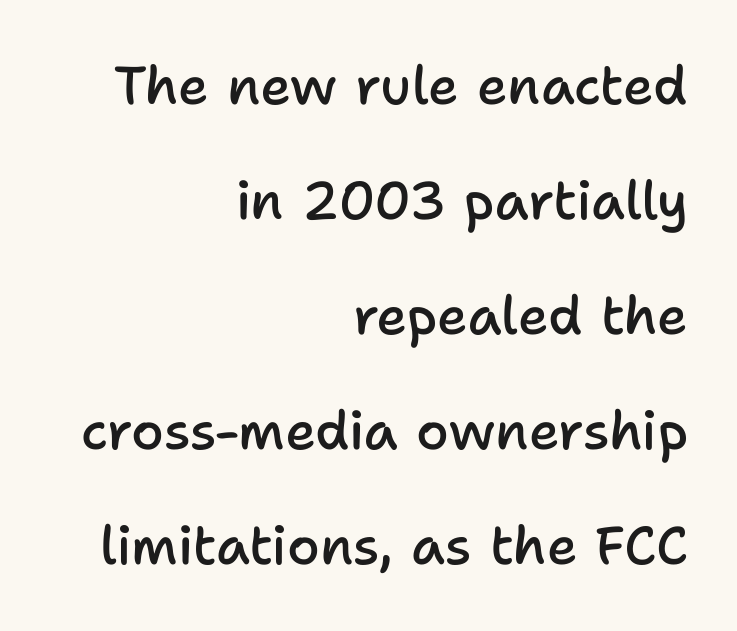
The image shows 53 px semibold sans-serif type, upright; set right-aligned, loose line spacing (2.17x), normal letter spacing, not underlined; low stroke contrast and a medium x-height.
